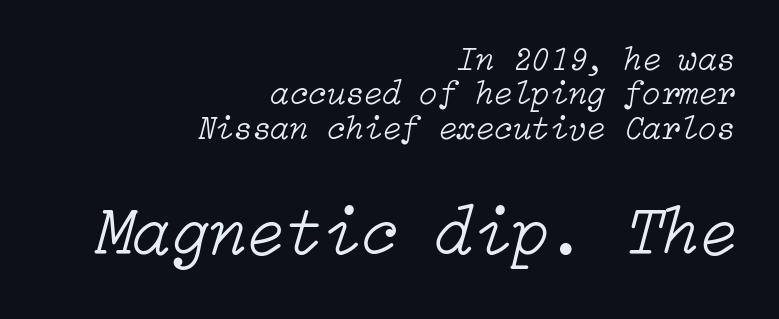
The passage shown stacks its lines with hardly any gap. Weight: in the light-to-regular range. The space directly below the letters is spotless. The setting favours the right margin, as signatures and pull-quotes sometimes do.
